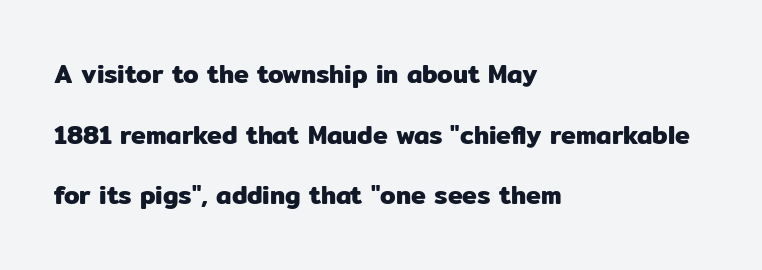
Honestly, the letter spacing is just normal — you wouldn't notice it. Each line starts at the same left margin while the right side varies. If you measured baseline to baseline, you'd find a long distance. Has an underline been added? It has not. Style check: upright.
